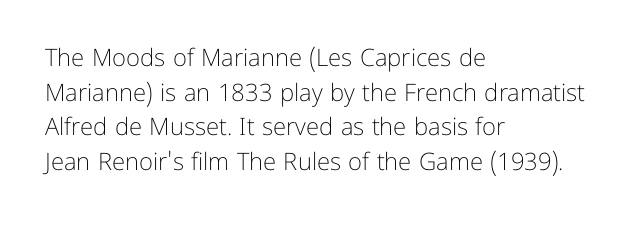
Q: Is the text bold? A: No.
Q: Is the text italic (slanted)? A: No, it is upright.
Q: Is the text underlined? A: No.
Q: How is the paragraph aligned? A: Left-aligned.
Q: Is the spacing between letters normal or unusually wide? A: Normal.
Q: Is the spacing between lines tight, normal or loose? A: Normal.
